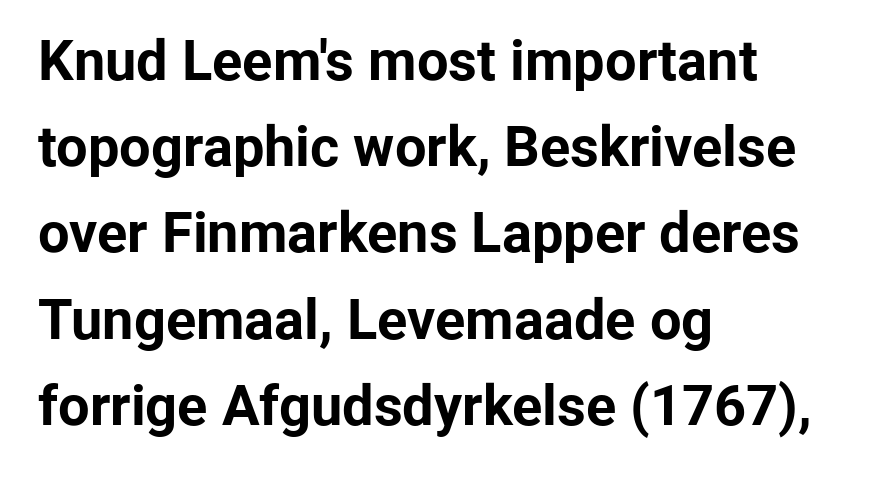
The image shows 56 px bold sans-serif type, upright; set left-aligned, normal line spacing (1.54x), normal letter spacing, not underlined; low stroke contrast and a medium x-height.
